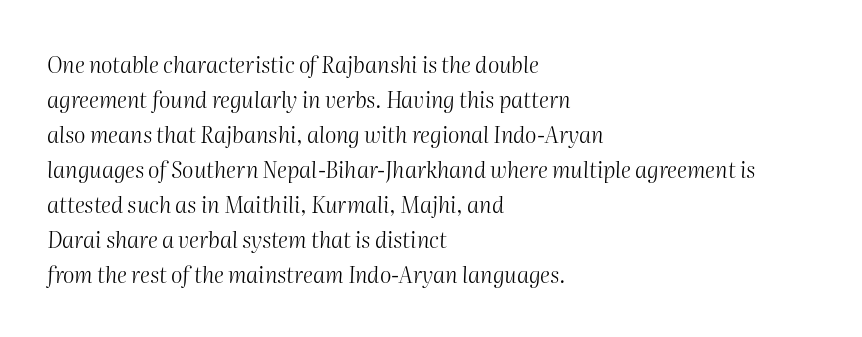
{"italic": "yes", "lean": "right", "slant_degrees": 2, "bold": "no", "underline": "no", "align": "left", "line_spacing": "normal", "line_spacing_ratio": 1.59, "letter_spacing": "normal", "letter_spacing_em": 0.0, "glyph_px": 22}
